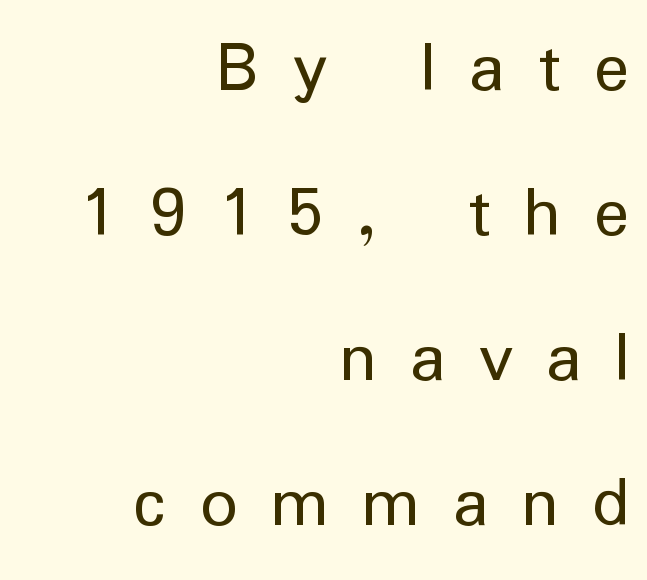
Q: Is the text bold? A: No.
Q: Is the text italic (slanted)? A: No, it is upright.
Q: Is the typeface a serif or a sans-serif typeface? A: Sans-serif.
Q: Is the text underlined? A: No.
Q: How is the paragraph aligned? A: Right-aligned.
Q: Is the spacing between letters normal or unusually wide? A: Unusually wide.
Q: Is the spacing between lines tight, normal or loose? A: Loose.
Q: Width (condensed, normal, or wide)? A: Normal.
Q: Stroke contrast? A: Low.
Q: x-height? A: Medium.
Q: Monospaced? A: No.
